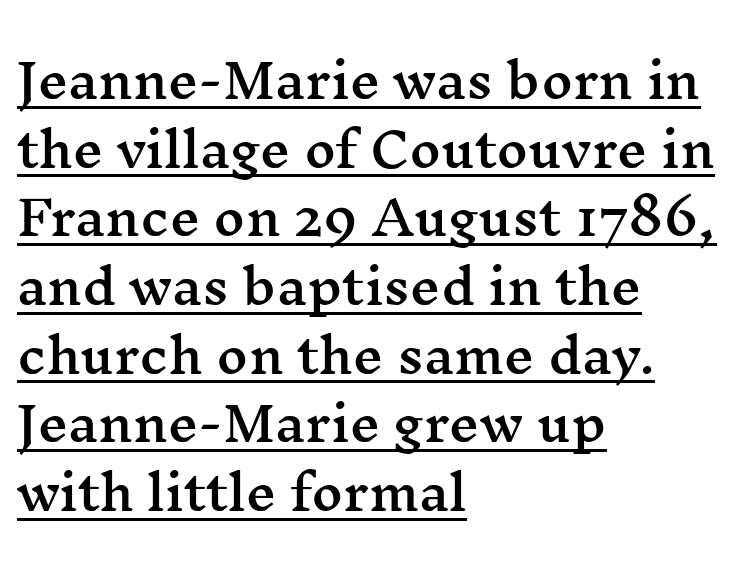
Designer's note — italics off, roman on. If you drew a ruler down the left edge, every line would touch it. Look at the tracking — it's just the regular setting, nothing added. This sample has the flowing, uneven cadence of proportional lettering.
